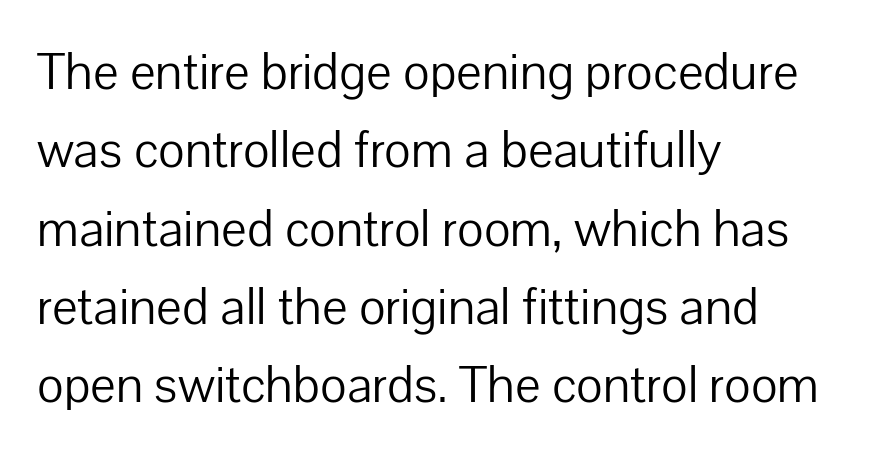
{"serif": "no", "italic": "no", "bold": "no", "weight": "light", "width": "normal", "stroke_contrast": "low", "x_height": "medium", "monospaced": "no", "underline": "no", "align": "left", "line_spacing": "normal", "line_spacing_ratio": 1.45, "letter_spacing": "normal", "letter_spacing_em": 0.0, "glyph_px": 54}
